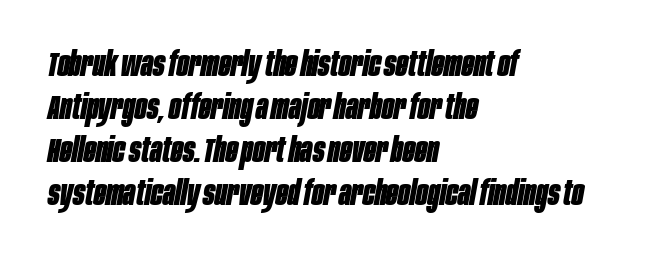
{"italic": "yes", "lean": "right", "slant_degrees": 10, "bold": "yes", "weight": "bold", "width": "condensed", "stroke_contrast": "low", "x_height": "large", "monospaced": "no", "underline": "no", "align": "left", "line_spacing_ratio": 1.23, "letter_spacing": "normal", "letter_spacing_em": 0.0, "glyph_px": 35}
